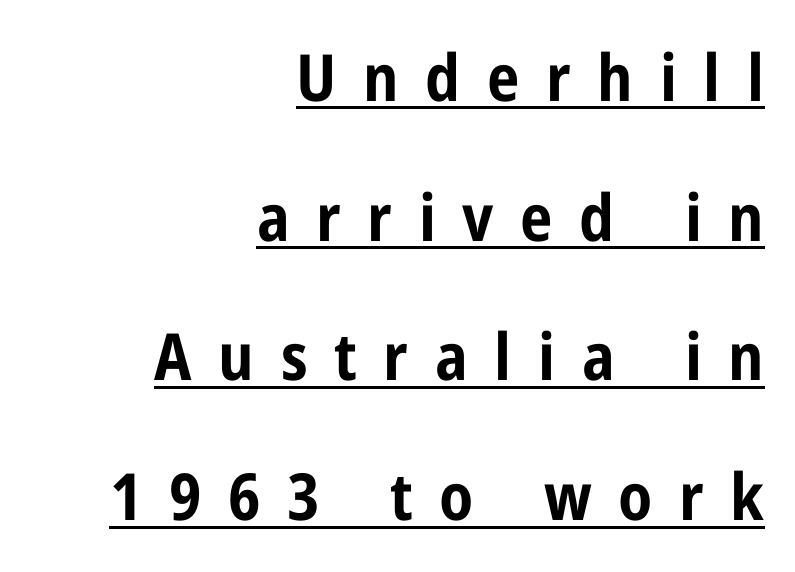
{"serif": "no", "italic": "no", "bold": "yes", "weight": "bold", "width": "condensed", "stroke_contrast": "low", "x_height": "medium", "monospaced": "no", "underline": "yes", "align": "right", "line_spacing": "loose", "line_spacing_ratio": 2.15, "letter_spacing": "wide", "letter_spacing_em": 0.41, "glyph_px": 65}
